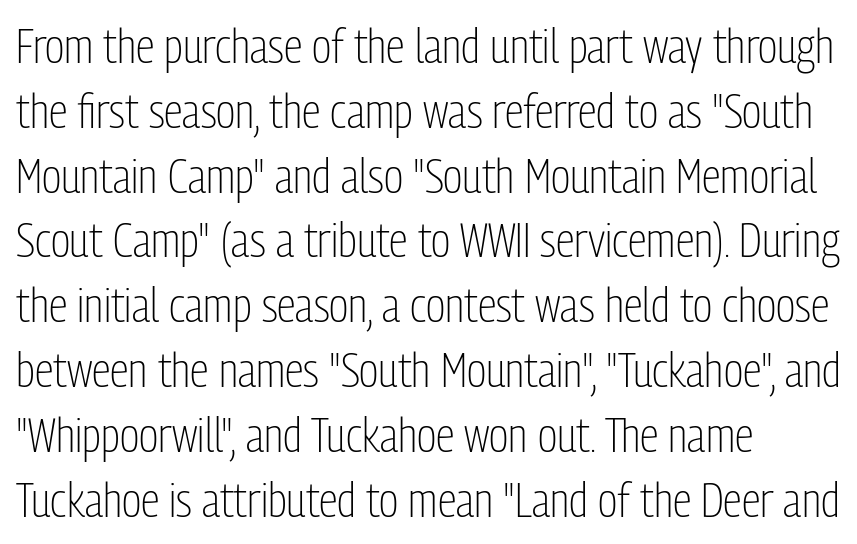
Spacing between characters is what you'd get straight out of the box. No italicization has been applied; the sample stays upright. The face used here is proportionally spaced, like ordinary book or web type. Plain, unruled lines of type. Note: no serifs on the glyphs.
